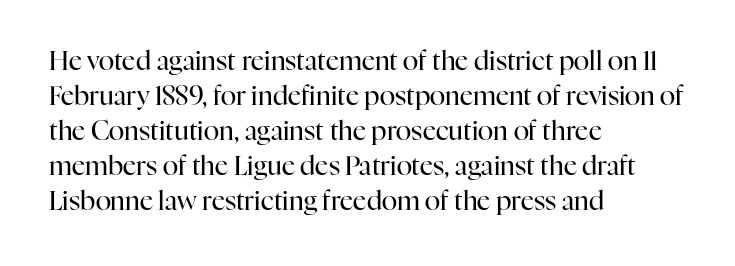
Q: Is the text bold? A: No.
Q: Is the text italic (slanted)? A: No, it is upright.
Q: Is the text underlined? A: No.
Q: How is the paragraph aligned? A: Left-aligned.
Q: Is the spacing between letters normal or unusually wide? A: Normal.
Q: Is the spacing between lines tight, normal or loose? A: Normal.
